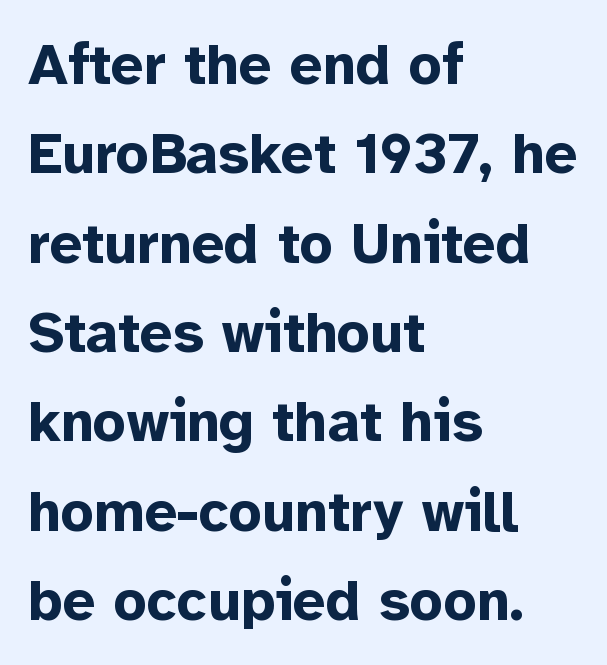
Each new line begins a customary step beneath the previous one. Compared with a centered layout, this one pins lines to the left instead. The sample has been set heavy, in full bold. Look at the tracking — it's just the regular setting, nothing added. A roman cut, with each character standing at attention. This sample has the flowing, uneven cadence of proportional lettering.
